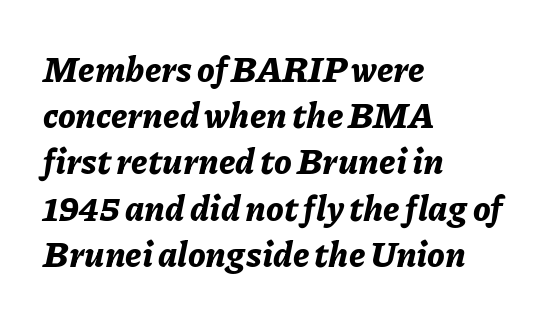
Q: Is the text bold? A: Yes.
Q: Is the text italic (slanted)? A: Yes, it leans right by about 11 degrees.
Q: Is the text underlined? A: No.
Q: How is the paragraph aligned? A: Left-aligned.
Q: Is the spacing between letters normal or unusually wide? A: Normal.
Q: Is the spacing between lines tight, normal or loose? A: Normal.
Q: Width (condensed, normal, or wide)? A: Normal.
Q: Stroke contrast? A: Low.
Q: x-height? A: Medium.
Q: Monospaced? A: No.
